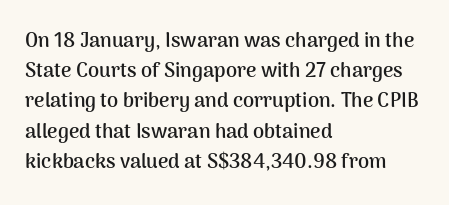
{"italic": "no", "bold": "yes", "underline": "no", "align": "left", "line_spacing": "normal", "line_spacing_ratio": 1.51, "letter_spacing": "normal", "letter_spacing_em": 0.0, "glyph_px": 20}
